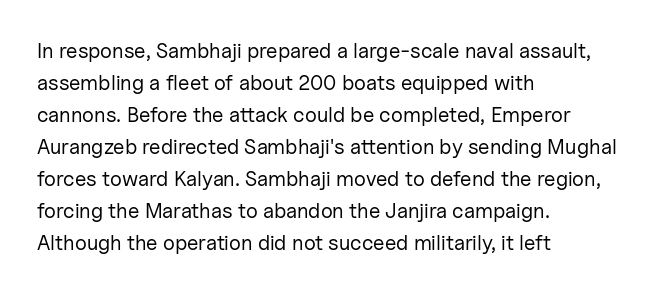
Q: Is the text bold? A: No.
Q: Is the text italic (slanted)? A: No, it is upright.
Q: Is the text underlined? A: No.
Q: How is the paragraph aligned? A: Left-aligned.
Q: Is the spacing between letters normal or unusually wide? A: Normal.
Q: Is the spacing between lines tight, normal or loose? A: Normal.
